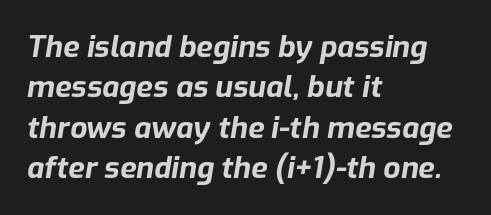
{"italic": "yes", "lean": "right", "slant_degrees": 9, "bold": "yes", "weight": "bold", "width": "normal", "stroke_contrast": "low", "x_height": "medium", "monospaced": "no", "underline": "no", "align": "left", "line_spacing": "normal", "line_spacing_ratio": 1.35, "letter_spacing": "normal", "letter_spacing_em": 0.0, "glyph_px": 30}
